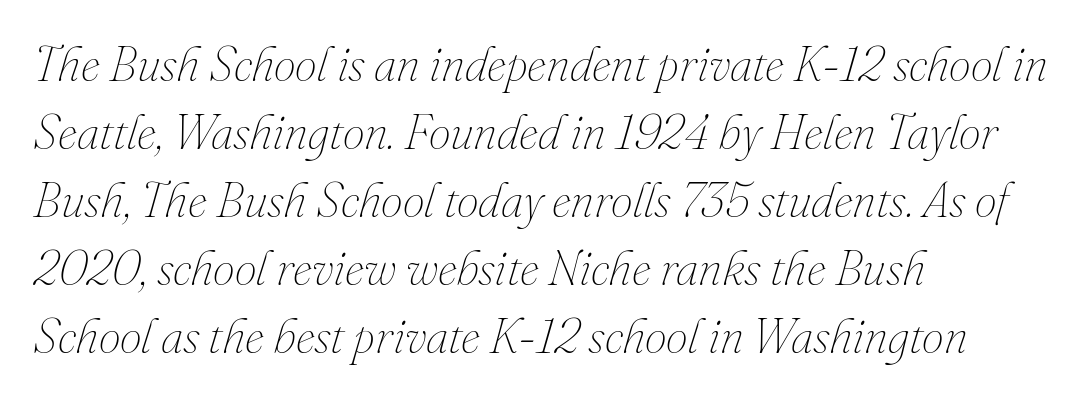
Q: Is the text bold? A: No.
Q: Is the text italic (slanted)? A: Yes, it leans right by about 16 degrees.
Q: Is the text underlined? A: No.
Q: How is the paragraph aligned? A: Left-aligned.
Q: Is the spacing between letters normal or unusually wide? A: Normal.
Q: Is the spacing between lines tight, normal or loose? A: Normal.
Q: Width (condensed, normal, or wide)? A: Normal.
Q: Stroke contrast? A: Medium.
Q: x-height? A: Small.
Q: Monospaced? A: No.
